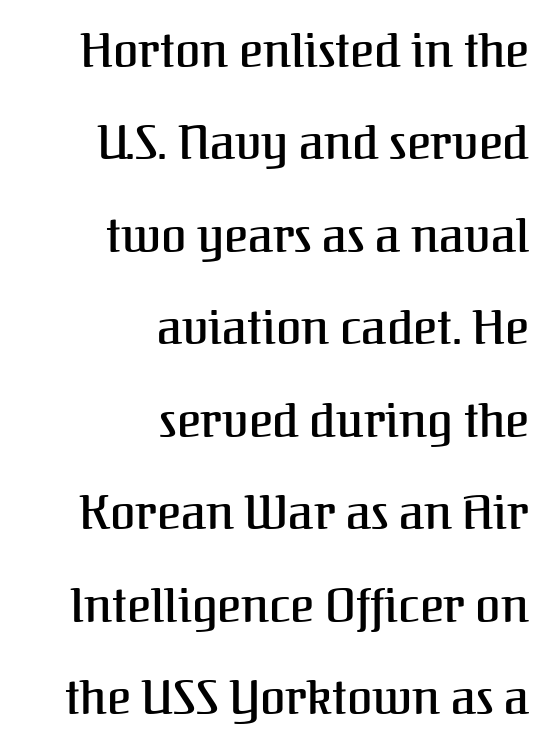
The image shows 46 px serif type, upright; set right-aligned, loose line spacing (2.01x), normal letter spacing, not underlined; medium stroke contrast and a medium x-height.
